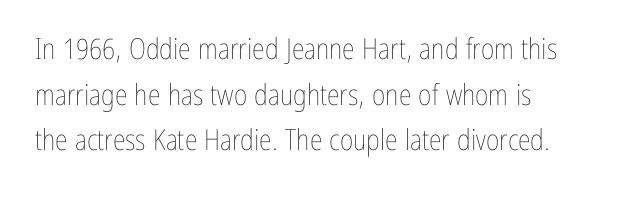
The image shows 29 px thin, condensed type, upright; set left-aligned, normal line spacing (1.57x), normal letter spacing, not underlined; low stroke contrast and a medium x-height.
